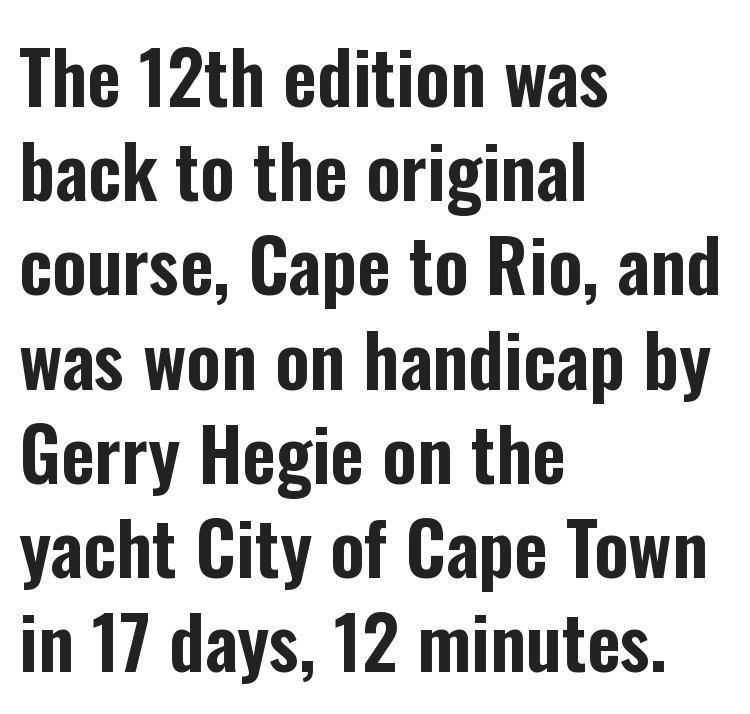
The image shows 73 px condensed sans-serif type, upright; set left-aligned, normal line spacing (1.29x), normal letter spacing, not underlined; low stroke contrast and a medium x-height.
